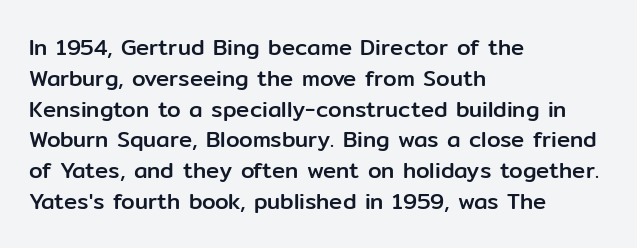
{"italic": "no", "underline": "no", "align": "left", "line_spacing": "normal", "line_spacing_ratio": 1.4, "letter_spacing": "normal", "letter_spacing_em": 0.0, "glyph_px": 22}
